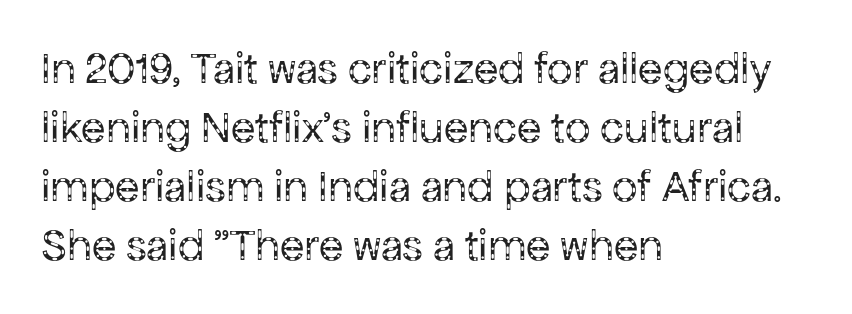
Beneath every word, the page is bare. Standard letterfit; no display-style spreading of the glyphs. Leading matches the norm, producing a regular column. The letters carry no serifs — their stems end cleanly without finishing strokes. The font's upright variant was chosen for this text. These lines stack with their left ends in a neat column.
